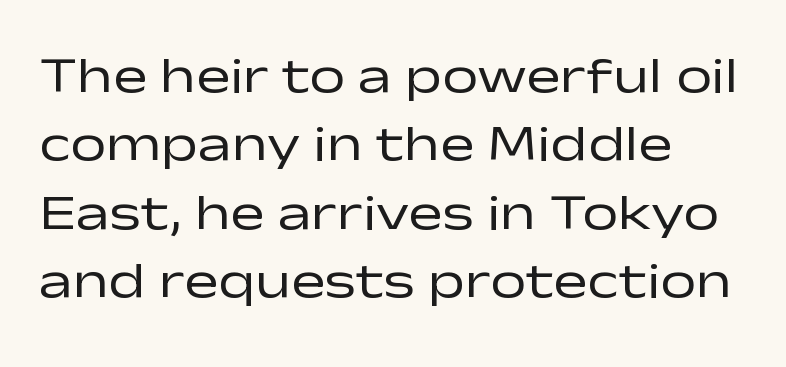
The image shows 51 px regular-weight, wide sans-serif type, upright; set left-aligned, normal line spacing (1.34x), normal letter spacing, not underlined; low stroke contrast and a medium x-height.
